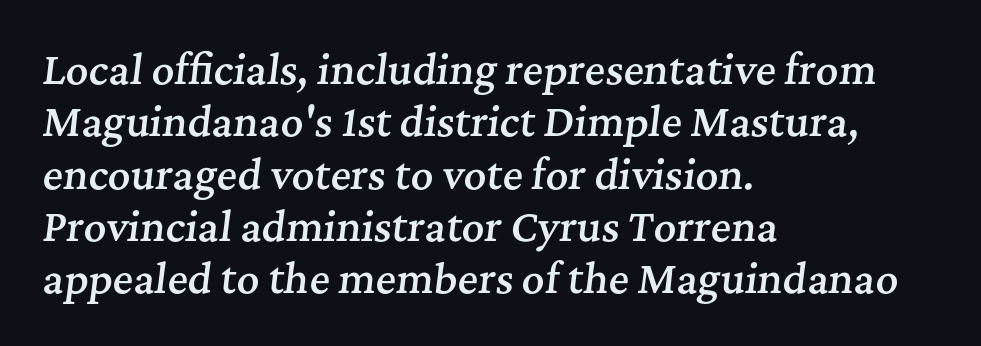
The image shows 39 px semibold serif type, italic (leaning right); set left-aligned, normal line spacing (1.34x), normal letter spacing, not underlined; medium stroke contrast and a medium x-height.
